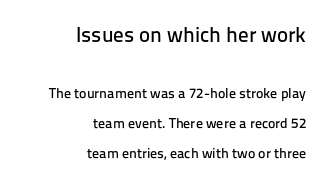
{"italic": "no", "underline": "no", "align": "right", "line_spacing": "loose", "line_spacing_ratio": 2.12, "letter_spacing": "normal", "letter_spacing_em": 0.0, "larger_block": "first", "size_ratio": 1.5, "glyph_px": 21}
